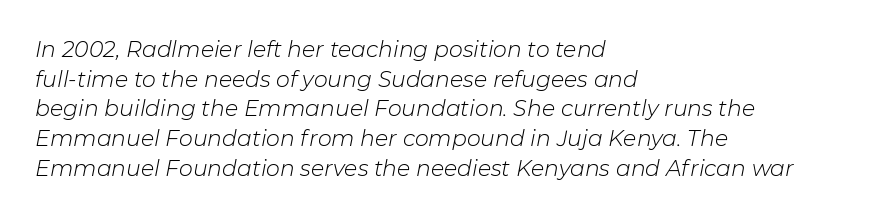
{"italic": "yes", "lean": "right", "slant_degrees": 11, "bold": "no", "underline": "no", "align": "left", "line_spacing": "normal", "line_spacing_ratio": 1.35, "letter_spacing": "normal", "letter_spacing_em": 0.0, "glyph_px": 22}
